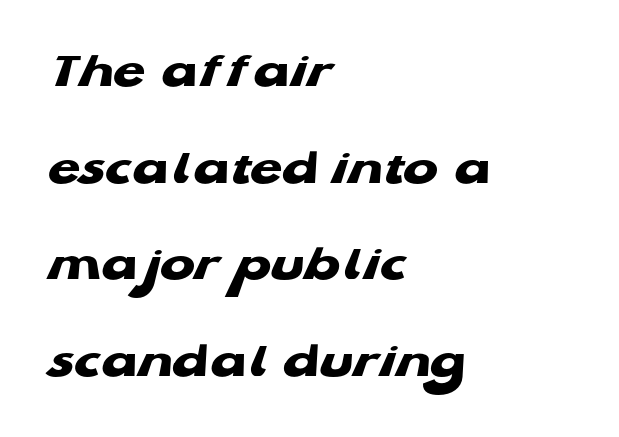
These words are printed bold, with thick strokes throughout. Only glyphs here, with clear space below each row. Tracking here is standard; glyphs follow each other at the usual distance. The setting favours the left margin, as ordinary paragraphs usually do. Do the characters align in a grid? No, the font is proportional.
